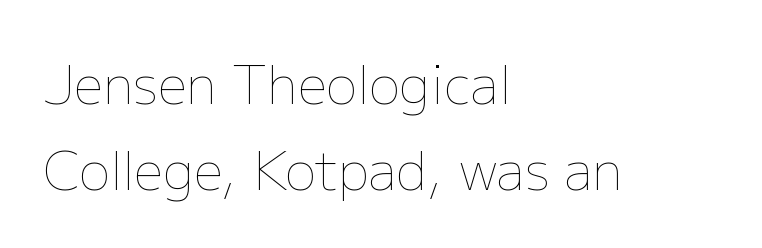
{"italic": "no", "bold": "no", "weight": "thin", "width": "normal", "stroke_contrast": "low", "x_height": "medium", "monospaced": "no", "underline": "no", "align": "left", "line_spacing": "normal", "line_spacing_ratio": 1.65, "letter_spacing": "normal", "letter_spacing_em": 0.0, "glyph_px": 52}
